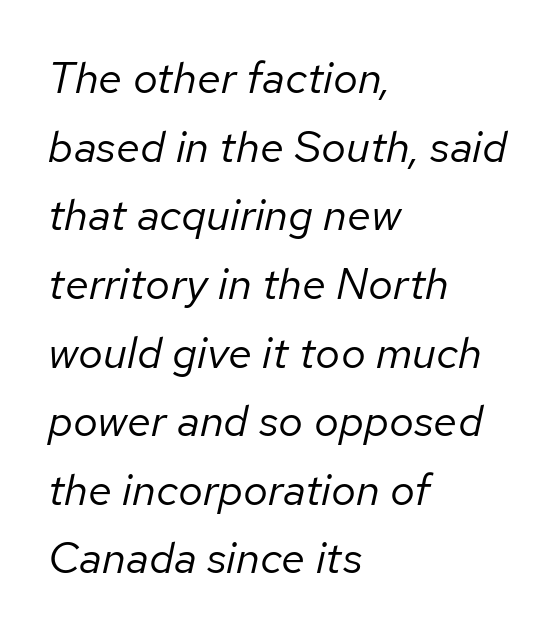
Q: Is the text bold? A: No.
Q: Is the text italic (slanted)? A: Yes, it leans right by about 12 degrees.
Q: Is the text underlined? A: No.
Q: How is the paragraph aligned? A: Left-aligned.
Q: Is the spacing between letters normal or unusually wide? A: Normal.
Q: Is the spacing between lines tight, normal or loose? A: Normal.
Q: Width (condensed, normal, or wide)? A: Normal.
Q: Stroke contrast? A: Low.
Q: x-height? A: Medium.
Q: Monospaced? A: No.
